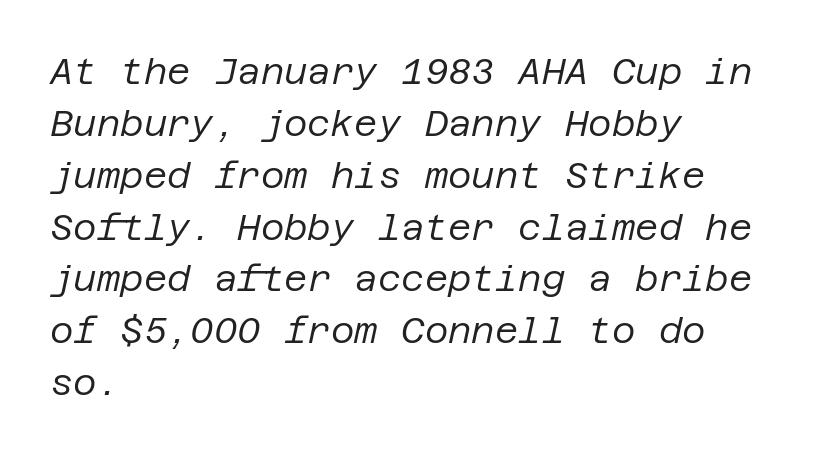
The compositor pushed each line to the left boundary. The space between consecutive lines is moderate. The face used here is rendered with its standard letterfit. A clean baseline with only descenders dipping below it.
